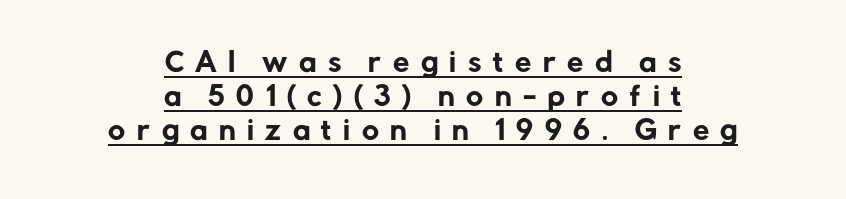
The image shows 26 px text type, upright; set centered, normal line spacing (1.3x), unusually wide letter spacing (+0.44 em), underlined.
